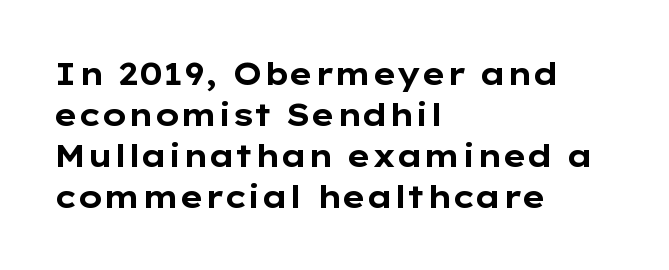
The image shows 31 px bold, wide sans-serif type, upright; set left-aligned, normal line spacing (1.32x), normal letter spacing, not underlined; low stroke contrast and a medium x-height.
